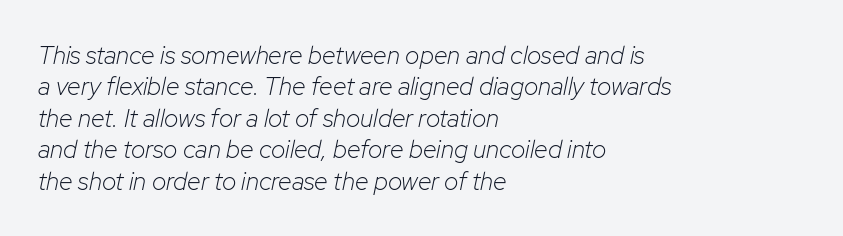
{"italic": "yes", "lean": "right", "slant_degrees": 12, "bold": "no", "underline": "no", "align": "left", "line_spacing": "normal", "line_spacing_ratio": 1.26, "letter_spacing": "normal", "letter_spacing_em": 0.0, "glyph_px": 25}
